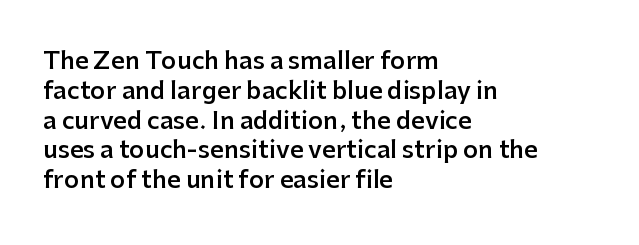
The image shows 24 px text type, upright; set left-aligned, line spacing 1.24x, normal letter spacing, not underlined.
